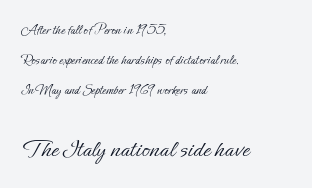
Q: Is the text bold? A: No.
Q: Is the text italic (slanted)? A: Yes.
Q: Is the text underlined? A: No.
Q: How is the paragraph aligned? A: Left-aligned.
Q: Is the spacing between letters normal or unusually wide? A: Normal.
Q: Is the spacing between lines tight, normal or loose? A: Loose.
Q: Which block of text is set in a larger size, the first (top) or the second (bottom)? A: The second (bottom) one.
